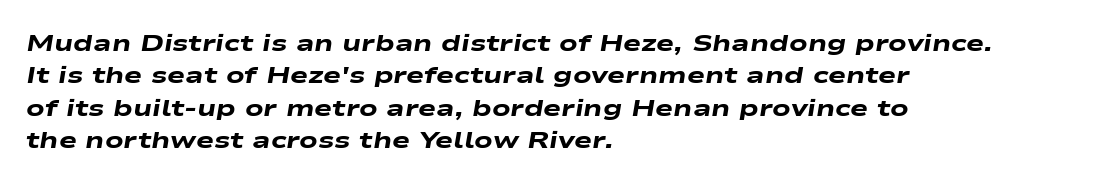
{"italic": "yes", "lean": "right", "slant_degrees": 9, "bold": "yes", "underline": "no", "align": "left", "line_spacing": "normal", "line_spacing_ratio": 1.35, "letter_spacing": "normal", "letter_spacing_em": 0.0, "glyph_px": 24}
